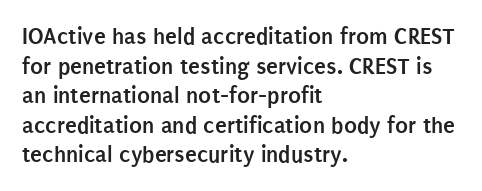
The image shows 24 px bold type, upright; set left-aligned, line spacing 1.23x, normal letter spacing, not underlined.
